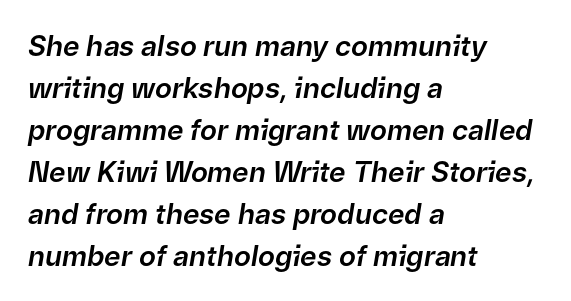
The image shows 28 px text type, italic (leaning right); set left-aligned, normal line spacing (1.5x), normal letter spacing, not underlined; low stroke contrast and a medium x-height.
